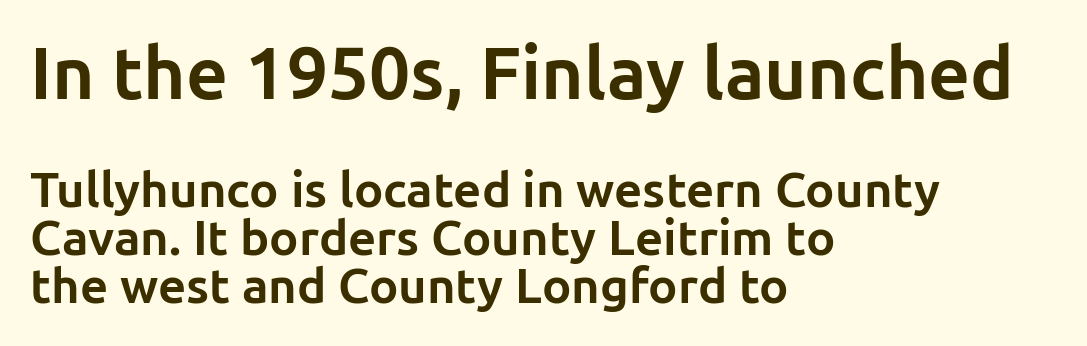
{"serif": "no", "italic": "no", "bold": "yes", "weight": "bold", "width": "normal", "stroke_contrast": "low", "x_height": "medium", "monospaced": "no", "underline": "no", "align": "left", "line_spacing": "tight", "line_spacing_ratio": 0.98, "letter_spacing": "normal", "letter_spacing_em": 0.0, "larger_block": "first", "size_ratio": 1.49, "glyph_px": 73}
